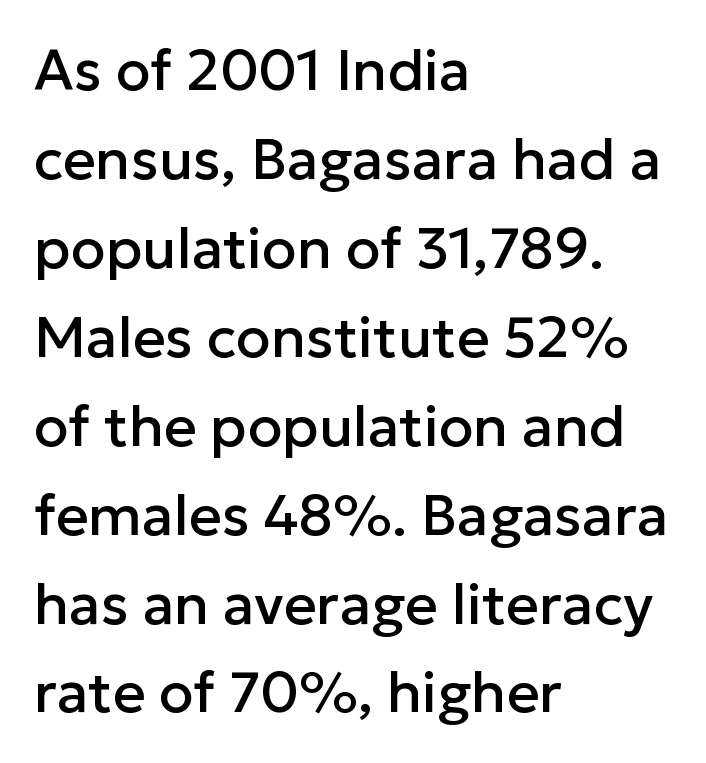
Q: Is the text italic (slanted)? A: No, it is upright.
Q: Is the typeface a serif or a sans-serif typeface? A: Sans-serif.
Q: Is the text underlined? A: No.
Q: How is the paragraph aligned? A: Left-aligned.
Q: Is the spacing between letters normal or unusually wide? A: Normal.
Q: Is the spacing between lines tight, normal or loose? A: Normal.
Q: Width (condensed, normal, or wide)? A: Normal.
Q: Stroke contrast? A: Low.
Q: x-height? A: Medium.
Q: Monospaced? A: No.
